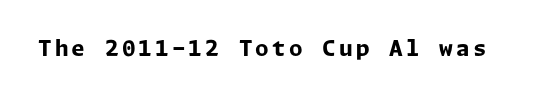
Weight check: bold — yes, fully. Rule under the text: the space is simply empty. Quick note: not italic, upright.
